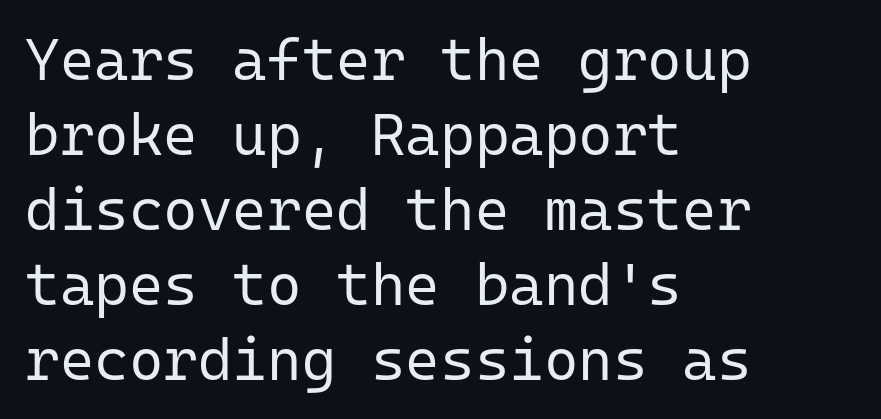
{"serif": "no", "italic": "no", "bold": "no", "weight": "regular", "width": "normal", "stroke_contrast": "low", "x_height": "medium", "monospaced": "yes", "underline": "no", "align": "left", "line_spacing": "normal", "line_spacing_ratio": 1.27, "letter_spacing": "normal", "letter_spacing_em": 0.0, "glyph_px": 59}
